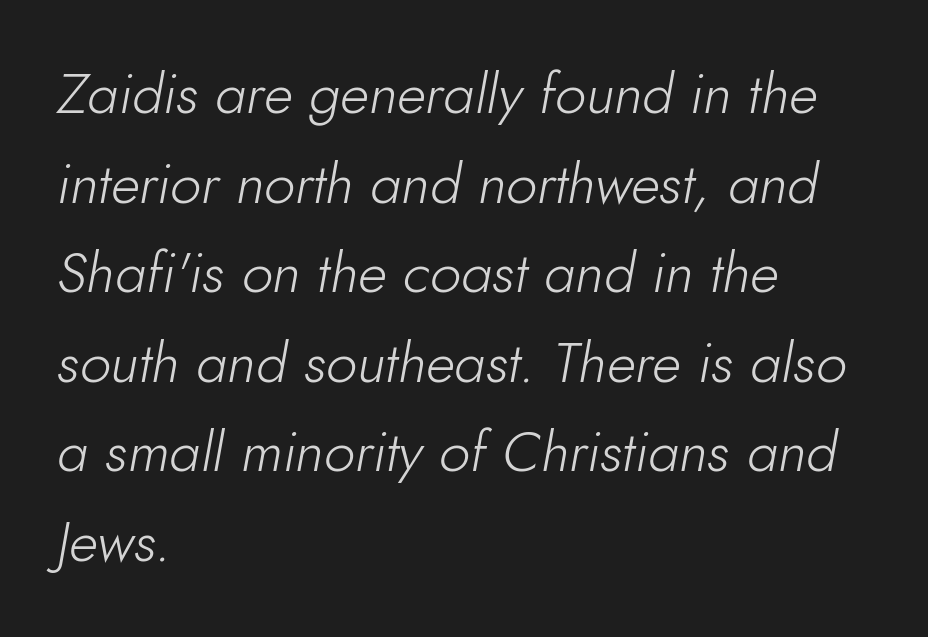
Beneath every word, the page is bare. Line starts are locked; line ends wander. Horizontal bands of white between lines are of average thickness. Yep, that's italic — everything's leaning.
